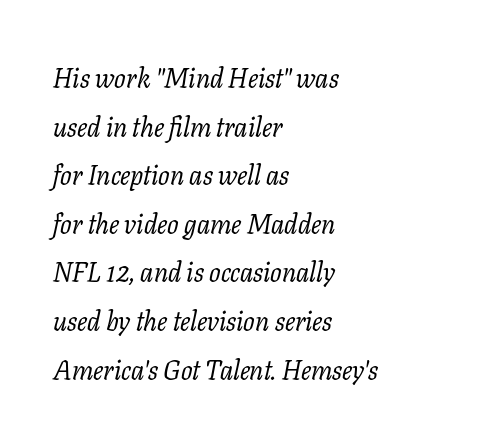
Q: Is the text bold? A: No.
Q: Is the text italic (slanted)? A: Yes, it leans right by about 11 degrees.
Q: Is the text underlined? A: No.
Q: How is the paragraph aligned? A: Left-aligned.
Q: Is the spacing between letters normal or unusually wide? A: Normal.
